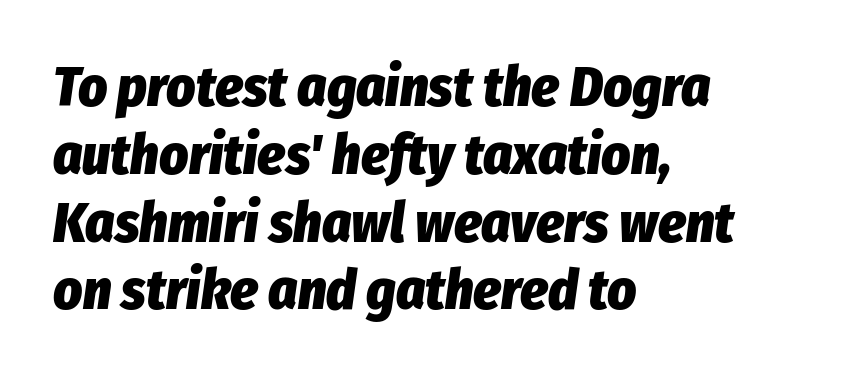
{"italic": "yes", "lean": "right", "slant_degrees": 8, "bold": "yes", "weight": "heavy", "width": "condensed", "stroke_contrast": "low", "x_height": "medium", "monospaced": "no", "underline": "no", "align": "left", "line_spacing_ratio": 1.21, "letter_spacing": "normal", "letter_spacing_em": 0.0, "glyph_px": 56}
